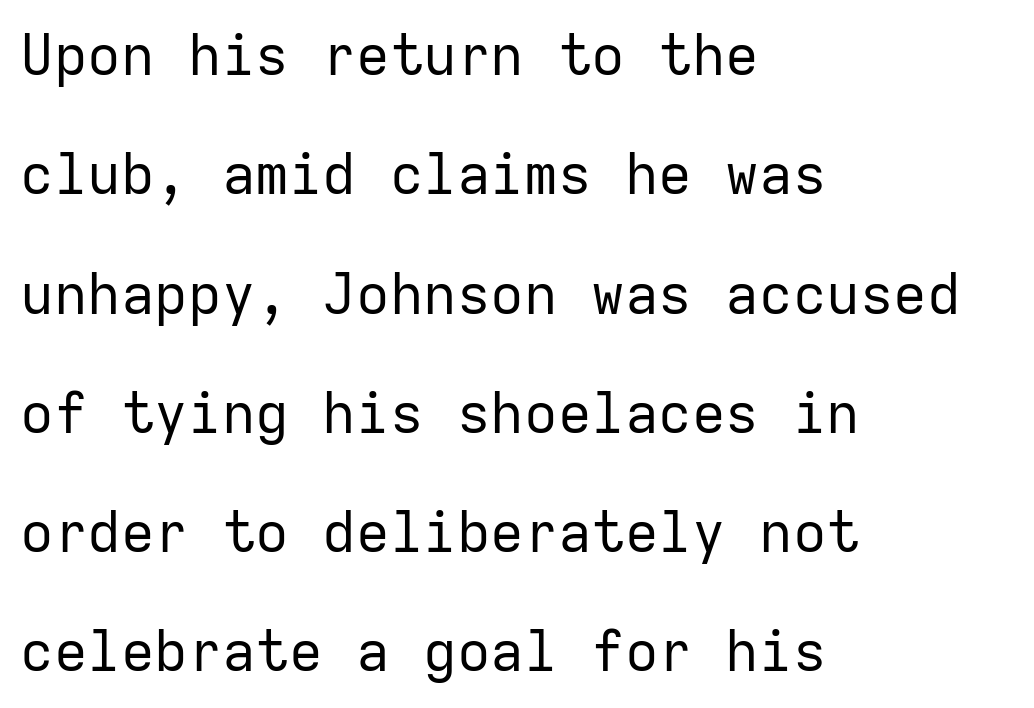
The font is comparable to plain body text, perhaps lighter. A clean baseline with only descenders dipping below it. Posture: straight, roman, zero tilt. The ragged edge is on the right, which tells us the setting is flush left. Each word holds together tightly as a unit, with standard inter-letter gaps. This sample uses a sans-serif face.
